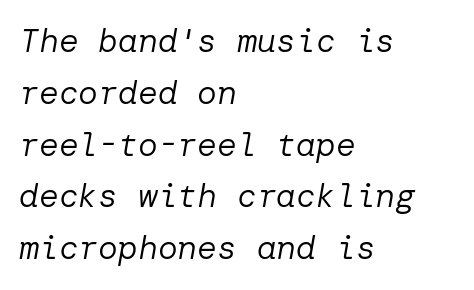
Q: Is the text bold? A: No.
Q: Is the text italic (slanted)? A: Yes, it leans right by about 10 degrees.
Q: Is the text underlined? A: No.
Q: How is the paragraph aligned? A: Left-aligned.
Q: Is the spacing between letters normal or unusually wide? A: Normal.
Q: Is the spacing between lines tight, normal or loose? A: Normal.
Q: Width (condensed, normal, or wide)? A: Normal.
Q: Stroke contrast? A: Low.
Q: x-height? A: Medium.
